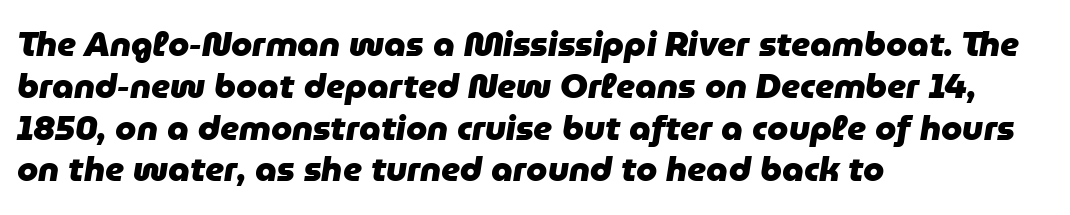
The image shows 34 px heavy type, italic (leaning right); set left-aligned, line spacing 1.23x, normal letter spacing, not underlined; low stroke contrast and a medium x-height.
